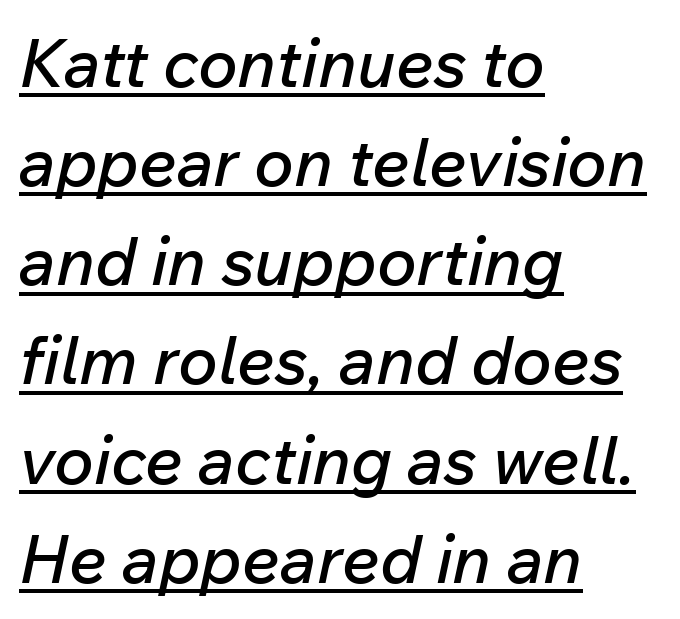
Q: Is the text italic (slanted)? A: Yes, it leans right by about 12 degrees.
Q: Is the text underlined? A: Yes.
Q: How is the paragraph aligned? A: Left-aligned.
Q: Is the spacing between letters normal or unusually wide? A: Normal.
Q: Is the spacing between lines tight, normal or loose? A: Normal.
Q: Width (condensed, normal, or wide)? A: Normal.
Q: Stroke contrast? A: Low.
Q: x-height? A: Medium.
Q: Monospaced? A: No.
